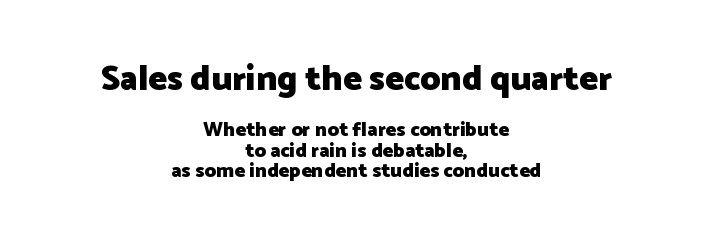
The image shows 35 px heavy sans-serif type, upright; set centered, tight line spacing (1.01x), normal letter spacing, not underlined; the first (top) block is 1.75x larger; low stroke contrast and a medium x-height.
